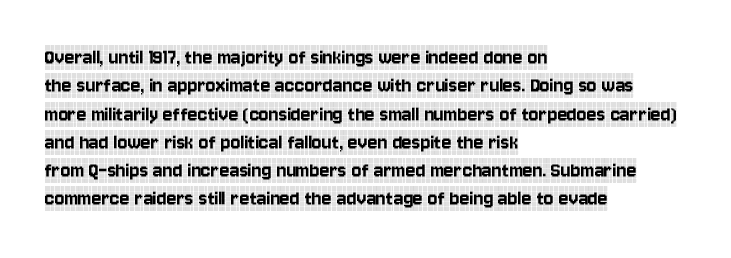
The image shows 23 px text type, upright; set left-aligned, line spacing 1.23x, normal letter spacing, not underlined.
